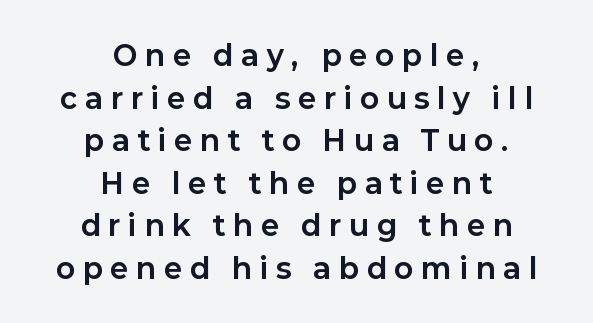
Clear beneath every line of the passage. A roman cut, with each character standing at attention. A sans-serif font was chosen for this passage. Where is the straight margin? There isn't one; the lines are centered. Each word looks stretched out because of the extra space between its letters. Notice how thick the strokes are: this is what a full bold looks like.
